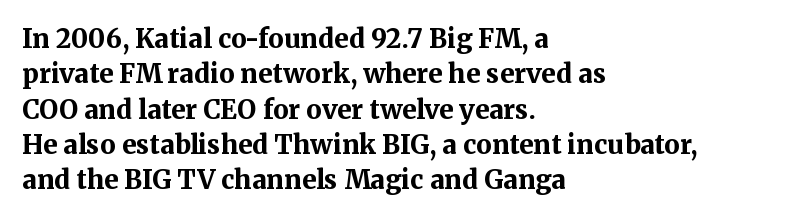
The image shows 26 px bold type, upright; set left-aligned, normal line spacing (1.36x), normal letter spacing, not underlined.
